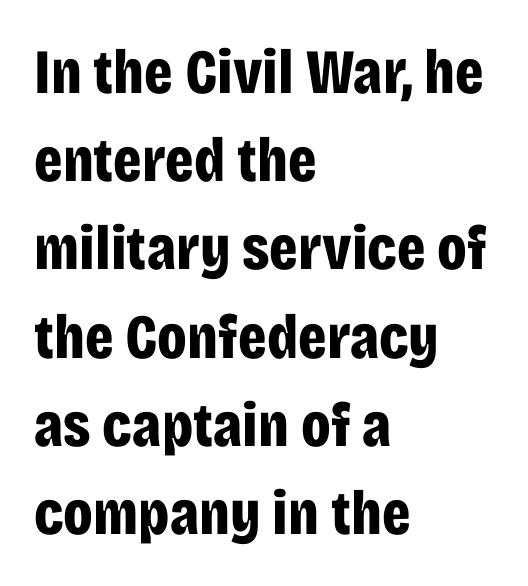
The image shows 63 px bold, condensed sans-serif type, upright; set left-aligned, normal line spacing (1.4x), normal letter spacing, not underlined; low stroke contrast and a large x-height.
